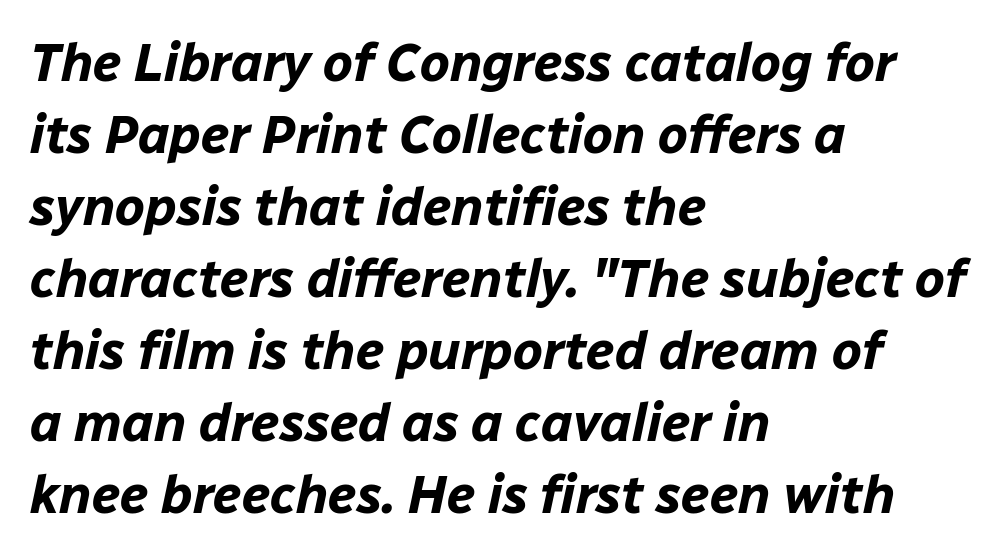
{"italic": "yes", "lean": "right", "slant_degrees": 12, "bold": "yes", "weight": "bold", "width": "normal", "stroke_contrast": "low", "x_height": "medium", "monospaced": "no", "underline": "no", "align": "left", "line_spacing": "normal", "line_spacing_ratio": 1.36, "letter_spacing": "normal", "letter_spacing_em": 0.0, "glyph_px": 53}
